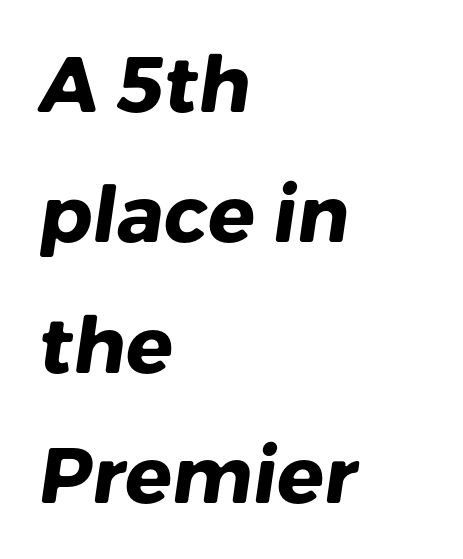
Q: Is the text bold? A: Yes.
Q: Is the typeface a serif or a sans-serif typeface? A: Sans-serif.
Q: Is the text underlined? A: No.
Q: How is the paragraph aligned? A: Left-aligned.
Q: Is the spacing between letters normal or unusually wide? A: Normal.
Q: Is the spacing between lines tight, normal or loose? A: Normal.
Q: Width (condensed, normal, or wide)? A: Normal.
Q: Stroke contrast? A: Low.
Q: x-height? A: Medium.
Q: Monospaced? A: No.
